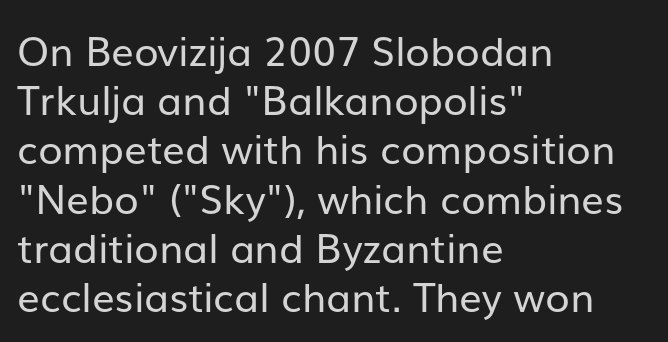
The image shows 40 px regular-weight sans-serif type, upright; set left-aligned, line spacing 1.23x, normal letter spacing, not underlined; low stroke contrast and a medium x-height.
